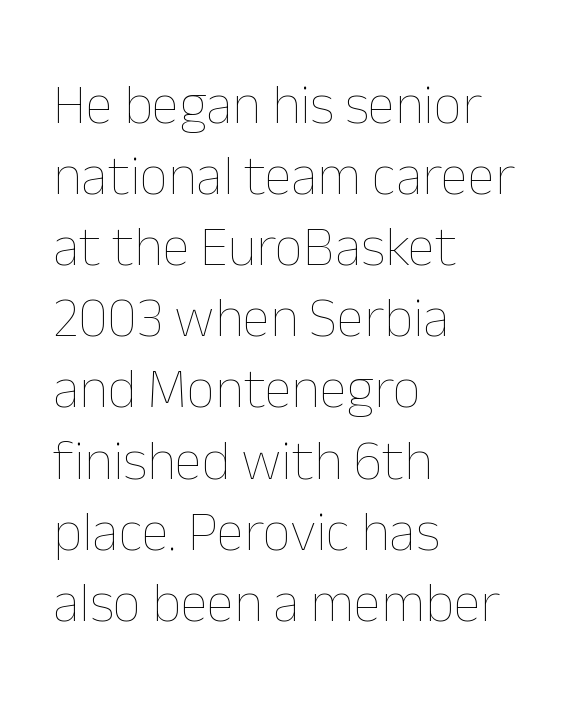
Q: Is the text bold? A: No.
Q: Is the text italic (slanted)? A: No, it is upright.
Q: Is the text underlined? A: No.
Q: How is the paragraph aligned? A: Left-aligned.
Q: Is the spacing between letters normal or unusually wide? A: Normal.
Q: Is the spacing between lines tight, normal or loose? A: Normal.
Q: Width (condensed, normal, or wide)? A: Normal.
Q: Stroke contrast? A: Low.
Q: x-height? A: Medium.
Q: Monospaced? A: No.
